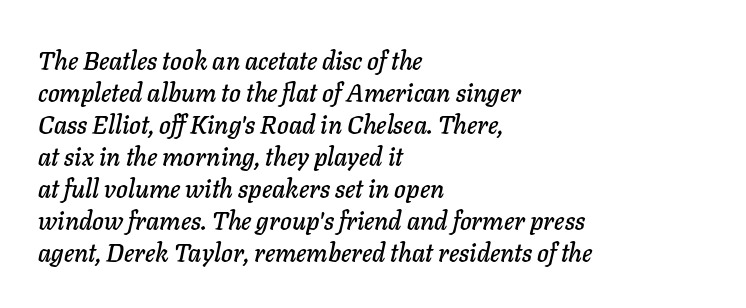
Q: Is the text italic (slanted)? A: Yes, it leans right by about 11 degrees.
Q: Is the text underlined? A: No.
Q: How is the paragraph aligned? A: Left-aligned.
Q: Is the spacing between letters normal or unusually wide? A: Normal.
Q: Is the spacing between lines tight, normal or loose? A: Normal.
